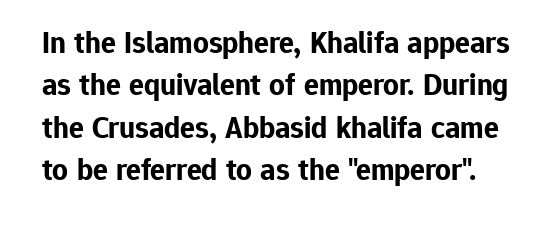
The image shows 31 px bold sans-serif type, upright; set normal line spacing (1.37x), normal letter spacing, not underlined; low stroke contrast and a medium x-height.
